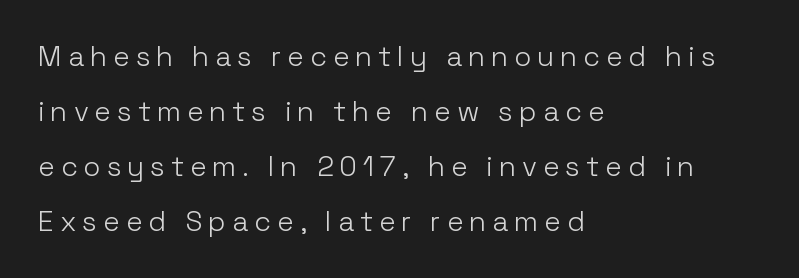
{"serif": "no", "italic": "no", "bold": "no", "weight": "light", "width": "normal", "stroke_contrast": "low", "x_height": "medium", "monospaced": "no", "underline": "no", "align": "left", "line_spacing": "loose", "line_spacing_ratio": 1.96, "letter_spacing": "wide", "letter_spacing_em": 0.21, "glyph_px": 28}
